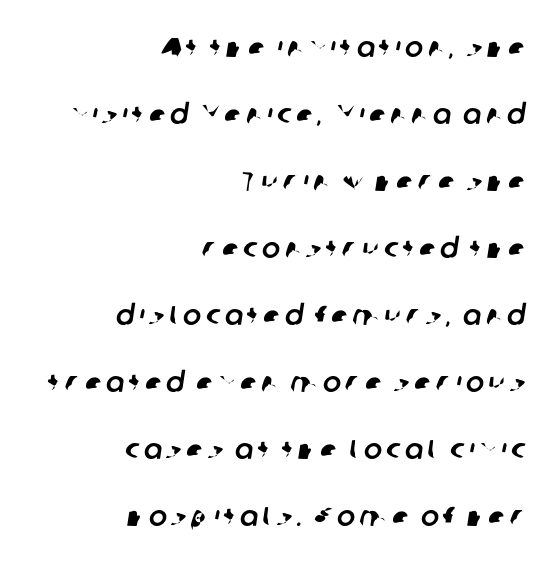
{"underline": "no", "align": "right", "line_spacing": "loose", "line_spacing_ratio": 2.48, "glyph_px": 27}
